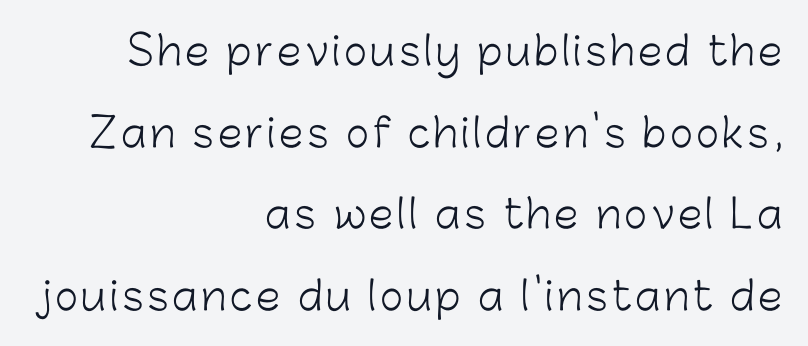
The image shows 39 px light sans-serif type, upright; set right-aligned, loose line spacing (2.09x), not underlined; low stroke contrast and a medium x-height.
